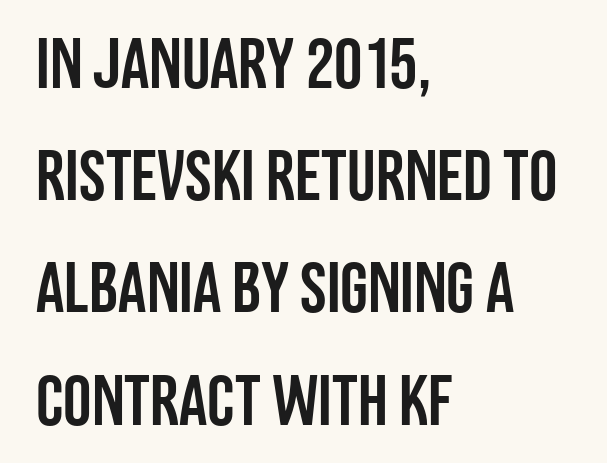
The image shows 71 px condensed sans-serif type, upright; set left-aligned, normal line spacing (1.58x), normal letter spacing, not underlined; low stroke contrast and a large x-height.
